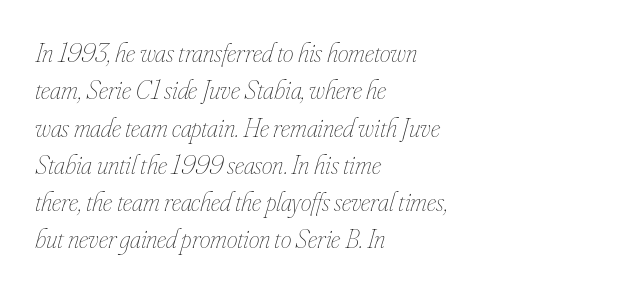
{"italic": "yes", "lean": "right", "slant_degrees": 16, "bold": "no", "underline": "no", "align": "left", "line_spacing": "normal", "line_spacing_ratio": 1.38, "letter_spacing": "normal", "letter_spacing_em": 0.0, "glyph_px": 27}
